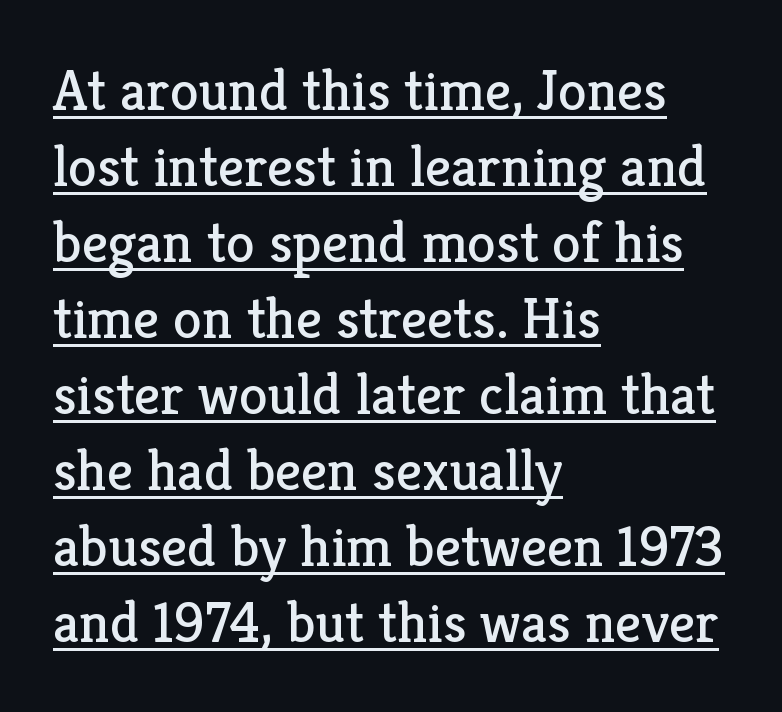
The image shows 58 px regular-weight serif type, upright; set left-aligned, normal line spacing (1.31x), normal letter spacing, underlined; low stroke contrast and a medium x-height.
